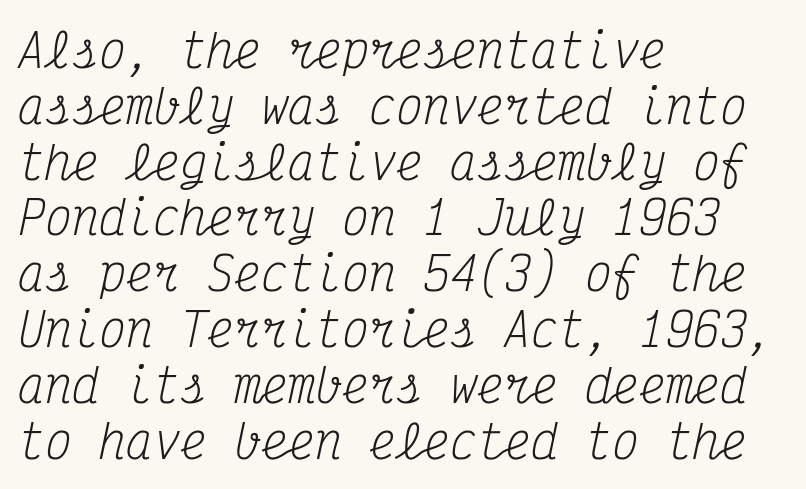
Q: Is the text bold? A: No.
Q: Is the text italic (slanted)? A: Yes, it leans right by about 12 degrees.
Q: Is the typeface a serif or a sans-serif typeface? A: Serif.
Q: Is the text underlined? A: No.
Q: How is the paragraph aligned? A: Left-aligned.
Q: Is the spacing between letters normal or unusually wide? A: Normal.
Q: Width (condensed, normal, or wide)? A: Condensed.
Q: Stroke contrast? A: Medium.
Q: x-height? A: Medium.
Q: Monospaced? A: Yes.
